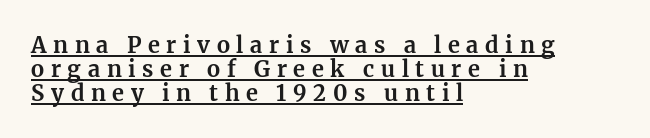
Q: Is the text bold? A: Yes.
Q: Is the text italic (slanted)? A: No, it is upright.
Q: Is the text underlined? A: Yes.
Q: How is the paragraph aligned? A: Left-aligned.
Q: Is the spacing between letters normal or unusually wide? A: Unusually wide.
Q: Is the spacing between lines tight, normal or loose? A: Tight.
